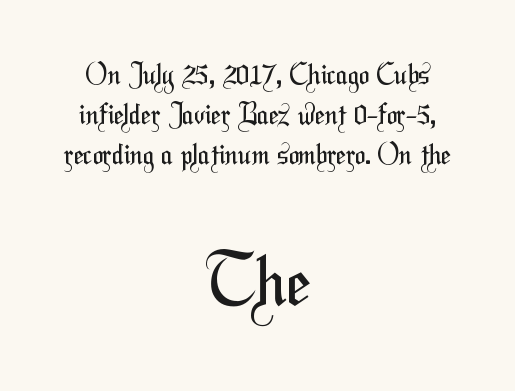
The characters are drawn with everyday or finer stroke widths. The rendering uses natural spacing where letterforms have individual widths. Is the lower block the larger one? Yes — the lower block carries the bigger type. If you folded the block vertically in half, each line would mirror itself in length.
